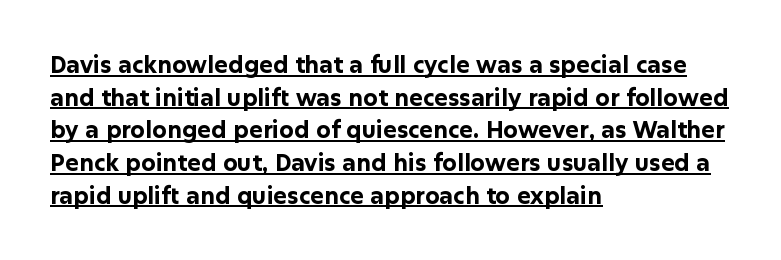
The lettering is marked with a stroke running underneath it. Chunky letters — that's bold for sure. The horizontal fit of the characters is conventional and even. Notice how descenders clear the ascenders below comfortably — that's standard leading. Designer's note — italics off, roman on. Visually the block forms a straight wall on the left and a jagged coastline on the right.
